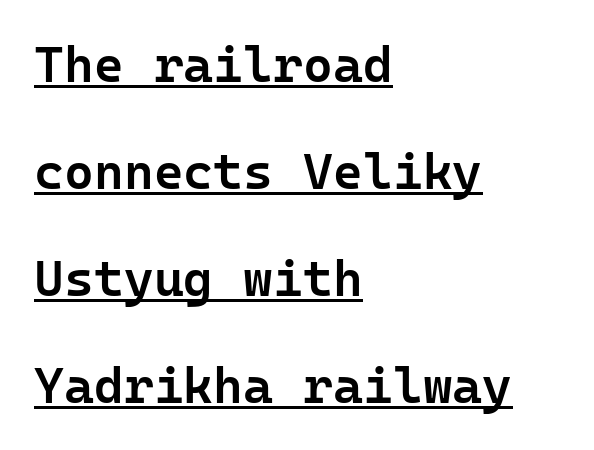
Q: Is the text bold? A: Semi-bold.
Q: Is the text italic (slanted)? A: No, it is upright.
Q: Is the typeface a serif or a sans-serif typeface? A: Sans-serif.
Q: Is the text underlined? A: Yes.
Q: How is the paragraph aligned? A: Left-aligned.
Q: Is the spacing between letters normal or unusually wide? A: Normal.
Q: Is the spacing between lines tight, normal or loose? A: Loose.
Q: Width (condensed, normal, or wide)? A: Normal.
Q: Stroke contrast? A: Low.
Q: x-height? A: Medium.
